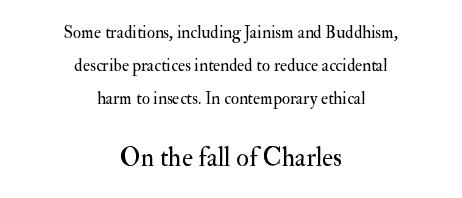
Honestly, the rows look like they've been pulled way apart. This rendering leaves character spacing at its baseline value. The text block is weighted toward neither margin, spreading evenly from the middle. The letters stand upright; this is a roman face. Descender tails drop into unmarked territory.
